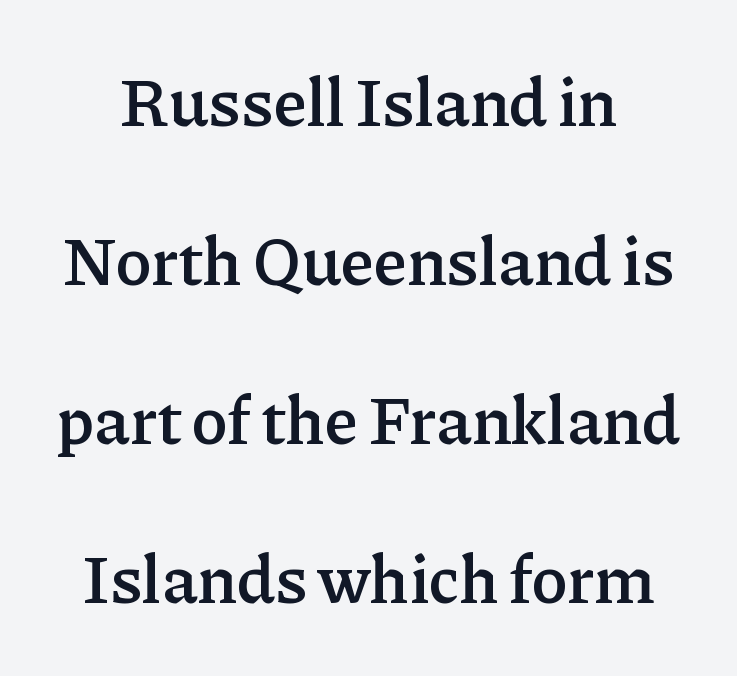
{"serif": "yes", "italic": "no", "bold": "semi", "weight": "semibold", "width": "normal", "stroke_contrast": "low", "x_height": "medium", "monospaced": "no", "underline": "no", "line_spacing": "loose", "line_spacing_ratio": 2.34, "letter_spacing": "normal", "letter_spacing_em": 0.0, "glyph_px": 68}
